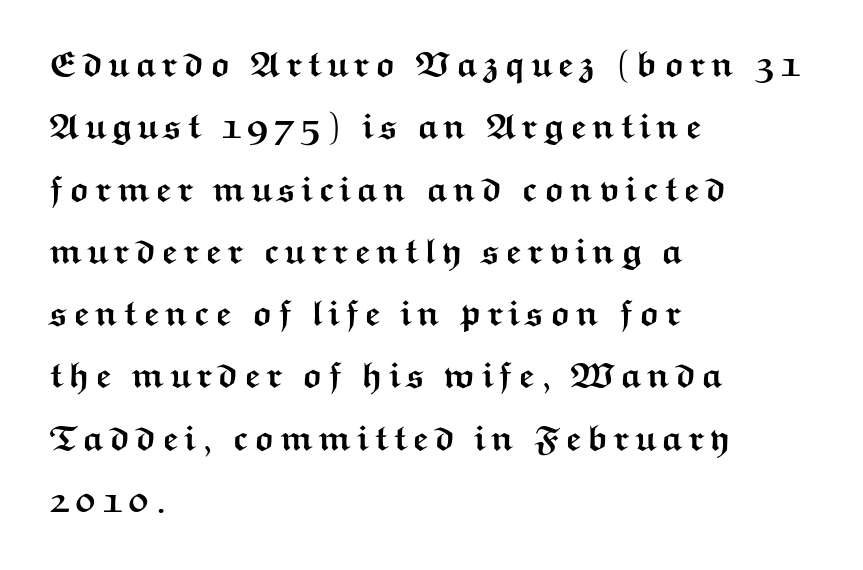
Q: Is the text bold? A: Yes.
Q: Is the text italic (slanted)? A: No, it is upright.
Q: Is the typeface a serif or a sans-serif typeface? A: Sans-serif.
Q: Is the text underlined? A: No.
Q: How is the paragraph aligned? A: Left-aligned.
Q: Width (condensed, normal, or wide)? A: Wide.
Q: Stroke contrast? A: Medium.
Q: x-height? A: Medium.
Q: Monospaced? A: No.
